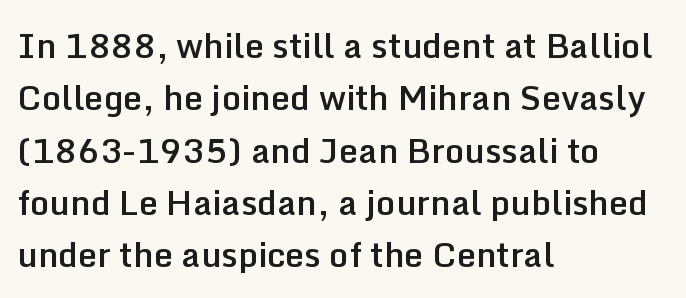
The image shows 34 px semibold sans-serif type, upright; set left-aligned, normal line spacing (1.54x), normal letter spacing, not underlined; low stroke contrast and a medium x-height.
